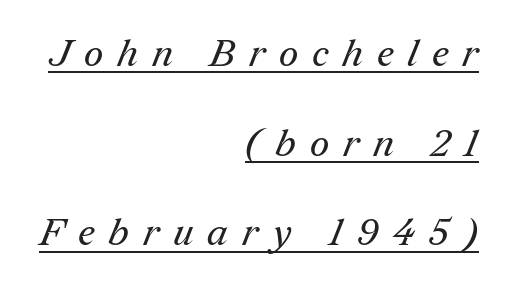
{"serif": "yes", "bold": "no", "weight": "regular", "width": "normal", "stroke_contrast": "medium", "x_height": "medium", "monospaced": "no", "underline": "yes", "align": "right", "line_spacing": "loose", "line_spacing_ratio": 2.36, "letter_spacing": "wide", "letter_spacing_em": 0.37, "glyph_px": 38}
